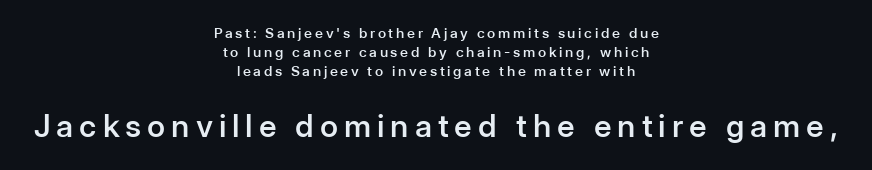
Q: Is the text bold? A: Semi-bold.
Q: Is the text italic (slanted)? A: No, it is upright.
Q: Is the typeface a serif or a sans-serif typeface? A: Sans-serif.
Q: Is the text underlined? A: No.
Q: How is the paragraph aligned? A: Centered.
Q: Is the spacing between lines tight, normal or loose? A: Normal.
Q: Which block of text is set in a larger size, the first (top) or the second (bottom)? A: The second (bottom) one.
Q: Width (condensed, normal, or wide)? A: Normal.
Q: Stroke contrast? A: Low.
Q: x-height? A: Medium.
Q: Monospaced? A: No.
